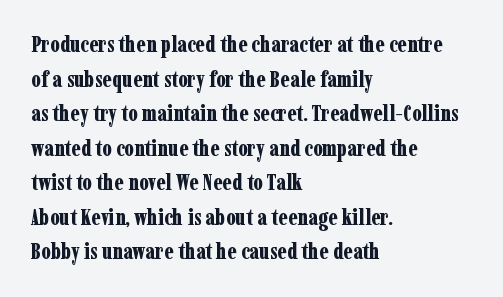
Q: Is the text bold? A: Yes.
Q: Is the text italic (slanted)? A: No, it is upright.
Q: Is the text underlined? A: No.
Q: How is the paragraph aligned? A: Left-aligned.
Q: Is the spacing between letters normal or unusually wide? A: Normal.
Q: Is the spacing between lines tight, normal or loose? A: Normal.
